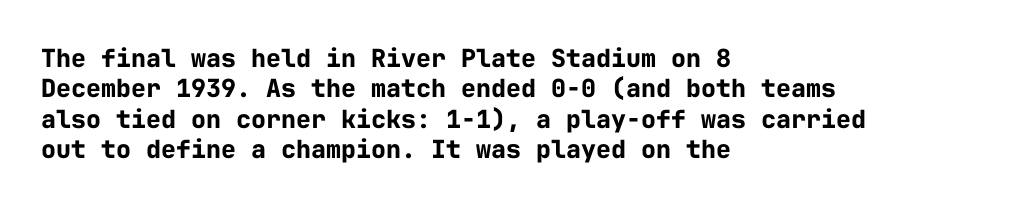
Each line starts at the same left margin while the right side varies. Words appear dense and cohesive because spacing is normal. What weight is shown? A full bold with thick strokes. Nope, not italic — everything's standing straight.
